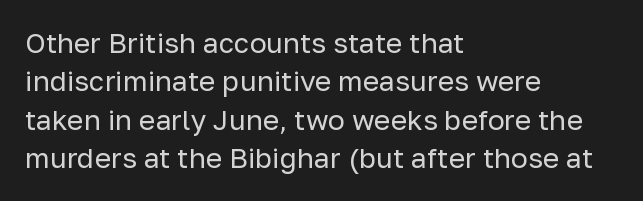
{"serif": "no", "italic": "no", "bold": "no", "weight": "regular", "width": "normal", "stroke_contrast": "low", "x_height": "medium", "monospaced": "no", "underline": "no", "align": "left", "line_spacing": "normal", "line_spacing_ratio": 1.37, "letter_spacing": "normal", "letter_spacing_em": 0.0, "glyph_px": 28}
